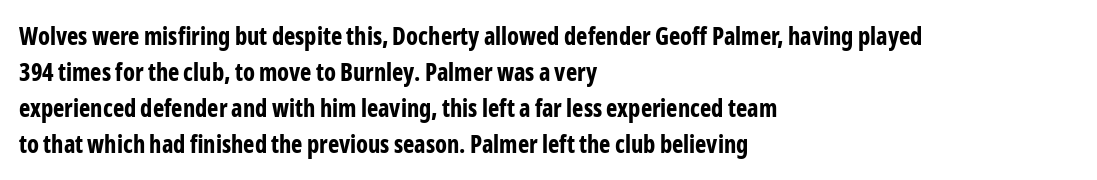
{"italic": "no", "bold": "yes", "underline": "no", "align": "left", "line_spacing": "normal", "line_spacing_ratio": 1.5, "letter_spacing": "normal", "letter_spacing_em": 0.0, "glyph_px": 24}
